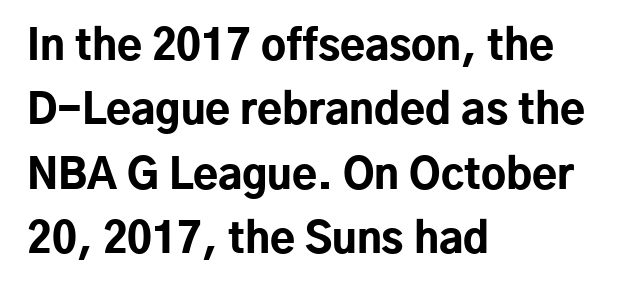
A typesetter would call this leading conventional body-copy spacing. This rendering leaves character spacing at its baseline value. Descenders hang freely into open space. The lines in this sample share a left origin and differ only in where they stop. These lines are composed in type without serifs.
